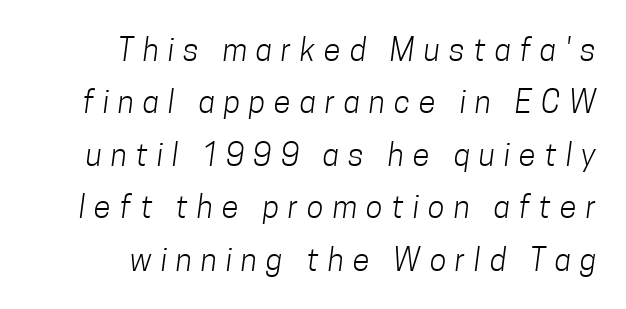
The letterforms stand isolated, each surrounded by extra space. Font category for this specimen: sans-serif. This rendering features lettering with no underline. Proportional: the letters do not fall into vertical columns. Horizontal alignment here is rightward, an uncommon choice for prose. The letters look calm and open, with moderate or lighter stems.
